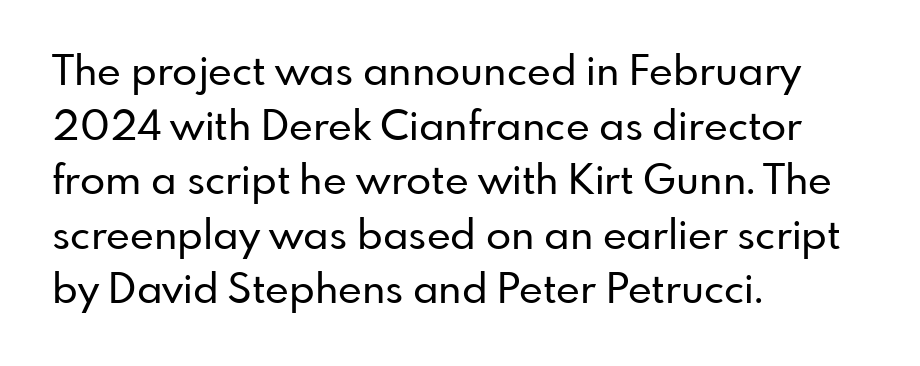
Q: Is the text italic (slanted)? A: No, it is upright.
Q: Is the typeface a serif or a sans-serif typeface? A: Sans-serif.
Q: Is the text underlined? A: No.
Q: How is the paragraph aligned? A: Left-aligned.
Q: Is the spacing between letters normal or unusually wide? A: Normal.
Q: Is the spacing between lines tight, normal or loose? A: Normal.
Q: Width (condensed, normal, or wide)? A: Normal.
Q: Stroke contrast? A: Low.
Q: x-height? A: Small.
Q: Monospaced? A: No.
